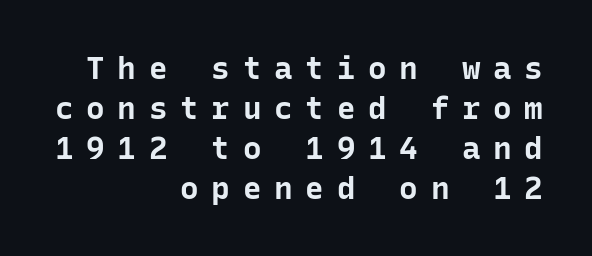
The horizontal fit of the characters is loose and conspicuously gappy. Is this a fixed-width face? Yes — each glyph sits in an identical cell. Check under the words: just untouched page. A full-strength bold gives these letters their thick strokes. This is the regular roman posture of the typeface. Notice how descenders clear the ascenders below comfortably — that's standard leading.
